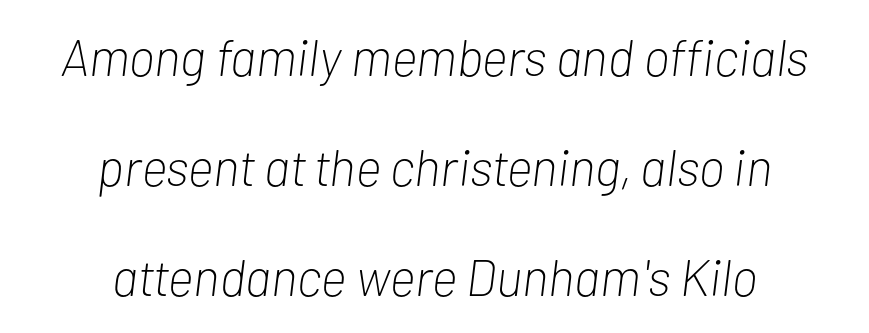
Q: Is the text bold? A: No.
Q: Is the text italic (slanted)? A: Yes, it leans right by about 7 degrees.
Q: Is the text underlined? A: No.
Q: How is the paragraph aligned? A: Centered.
Q: Is the spacing between letters normal or unusually wide? A: Normal.
Q: Is the spacing between lines tight, normal or loose? A: Loose.
Q: Width (condensed, normal, or wide)? A: Condensed.
Q: Stroke contrast? A: Low.
Q: x-height? A: Medium.
Q: Monospaced? A: No.
